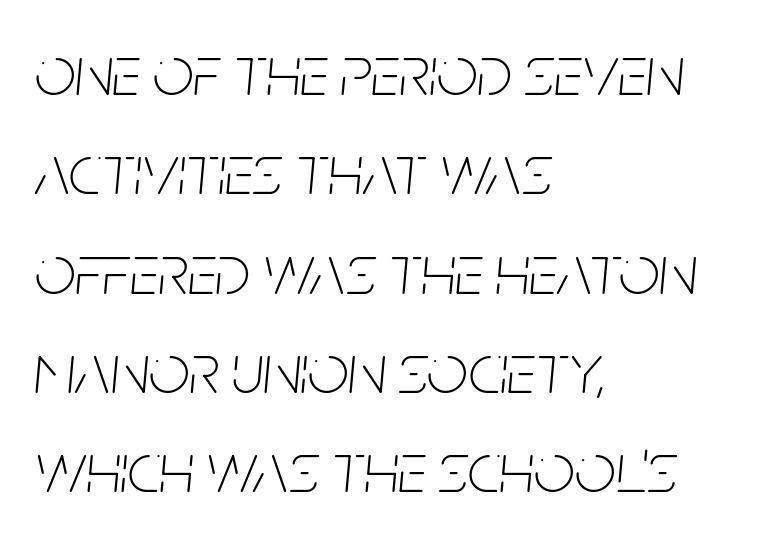
Q: Is the text bold? A: No.
Q: Is the text italic (slanted)? A: Yes, it leans right by about 5 degrees.
Q: Is the text underlined? A: No.
Q: How is the paragraph aligned? A: Left-aligned.
Q: Is the spacing between letters normal or unusually wide? A: Normal.
Q: Is the spacing between lines tight, normal or loose? A: Normal.
Q: Width (condensed, normal, or wide)? A: Condensed.
Q: Stroke contrast? A: Low.
Q: x-height? A: Large.
Q: Monospaced? A: No.
